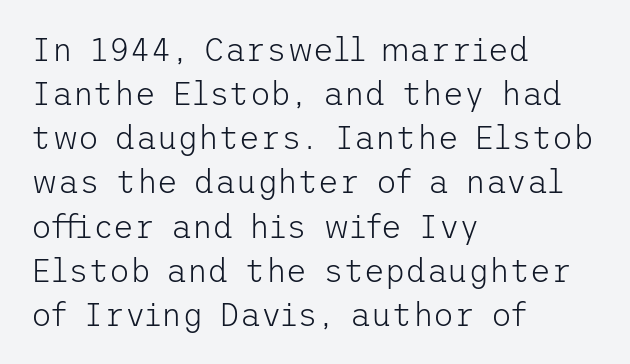
{"serif": "no", "italic": "no", "bold": "no", "weight": "light", "width": "normal", "stroke_contrast": "low", "x_height": "medium", "underline": "no", "align": "left", "line_spacing": "normal", "line_spacing_ratio": 1.38, "letter_spacing": "normal", "letter_spacing_em": 0.0, "glyph_px": 32}
